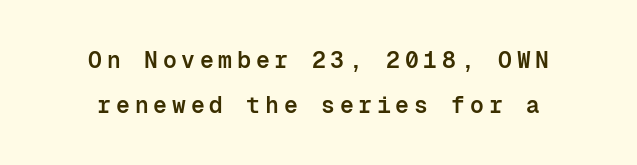
One glance says open: line gaps are wider than usual. The specimen reads as upright at a glance. A bit beefed up — I'd call it semibold rather than bold. Inter-character spacing is expanded well beyond the font's built-in metrics. Words float on clear page, feet unadorned. This sample is center-justified, so both line endings float freely.
